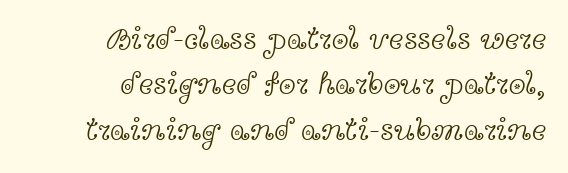
Q: Is the text bold? A: No.
Q: Is the text italic (slanted)? A: No, it is upright.
Q: Is the typeface a serif or a sans-serif typeface? A: Serif.
Q: Is the text underlined? A: No.
Q: How is the paragraph aligned? A: Right-aligned.
Q: Is the spacing between letters normal or unusually wide? A: Normal.
Q: Is the spacing between lines tight, normal or loose? A: Normal.
Q: Width (condensed, normal, or wide)? A: Wide.
Q: x-height? A: Medium.
Q: Monospaced? A: No.
